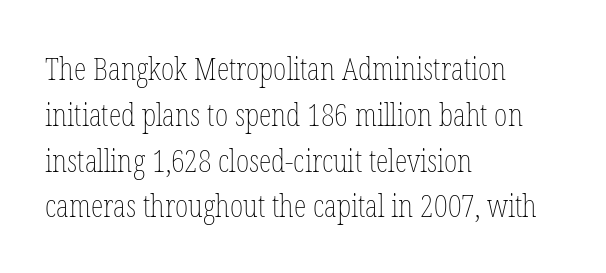
The paragraph shown leans on its left margin. The letterforms sit at book weight or below. The foot of each line stays bare and open. No extra tracking has been applied to these lines. Does the leading feel generous? No, just average.
